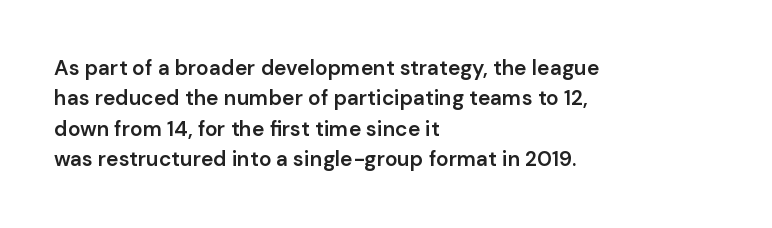
Inter-character spacing is left at the font's built-in metrics. Posture: straight, roman, zero tilt. These lines carry some extra weight — a demibold, not a full bold. The paragraph has a hard left edge and a soft right edge. Regular leading. Decoration check: the copy has no underline.
